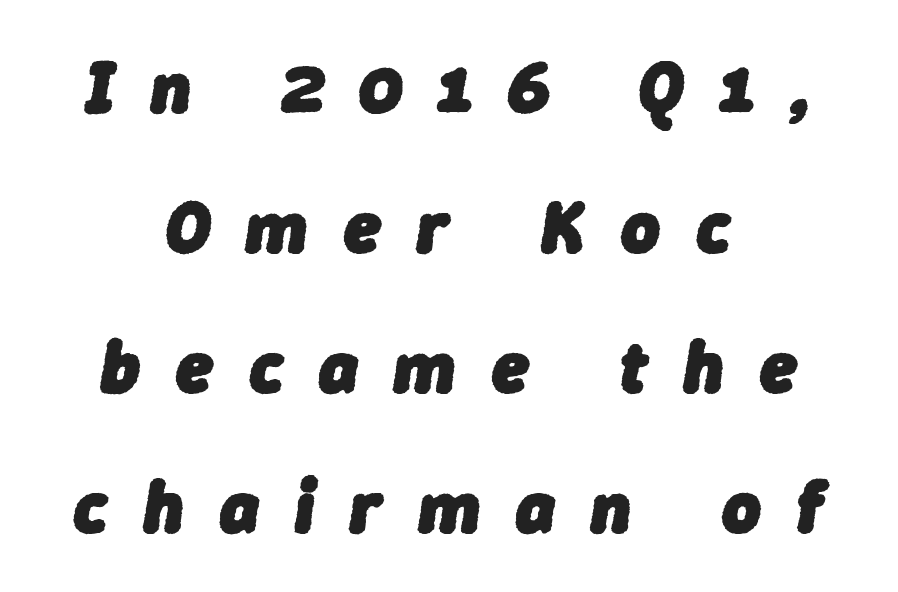
On the weight axis this lands at bold, roughly 700. The tracking jumps out immediately: characters are airy and widely separated. A bare baseline throughout the passage. One-word summary of the alignment: center. This sample has the flowing, uneven cadence of proportional lettering.
